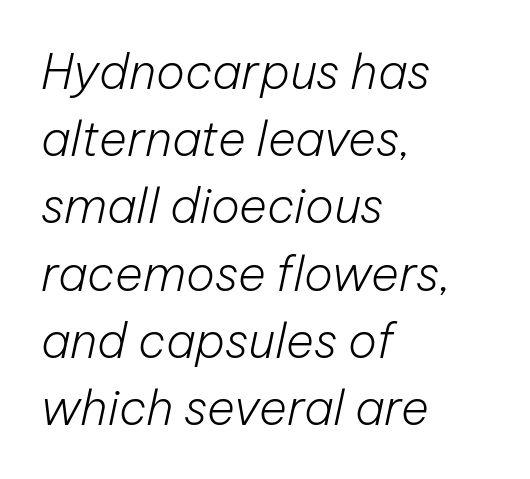
The face used here is proportionally spaced, like ordinary book or web type. Horizontally, the lines are justified to the leading edge only. Letter spacing: default. The rendering uses a moderate line-height, typical for paragraphs. The face used here has a pronounced slope to its letters.
